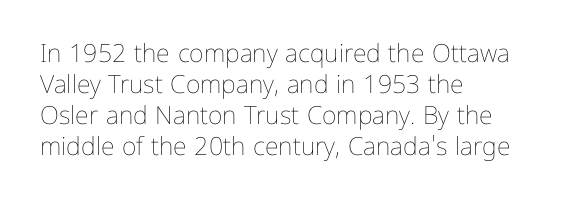
{"italic": "no", "bold": "no", "underline": "no", "align": "left", "line_spacing_ratio": 1.24, "letter_spacing": "normal", "letter_spacing_em": 0.0, "glyph_px": 25}
